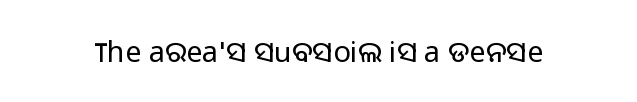
Q: Is the text bold? A: No.
Q: Is the text italic (slanted)? A: No, it is upright.
Q: Is the typeface a serif or a sans-serif typeface? A: Sans-serif.
Q: Is the text underlined? A: No.
Q: Is the spacing between letters normal or unusually wide? A: Normal.
Q: Width (condensed, normal, or wide)? A: Normal.
Q: Stroke contrast? A: Low.
Q: x-height? A: Medium.
Q: Monospaced? A: No.
